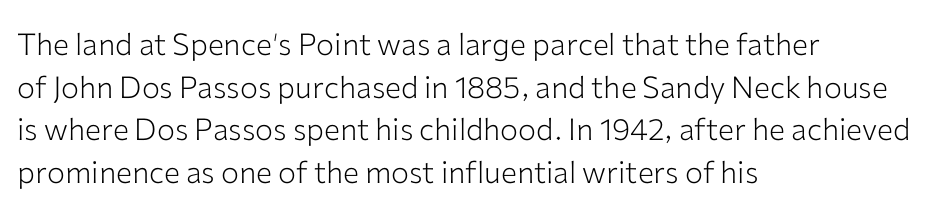
{"serif": "no", "italic": "no", "bold": "no", "weight": "light", "width": "normal", "stroke_contrast": "low", "x_height": "medium", "monospaced": "no", "underline": "no", "align": "left", "line_spacing": "normal", "line_spacing_ratio": 1.42, "letter_spacing": "normal", "letter_spacing_em": 0.0, "glyph_px": 30}
